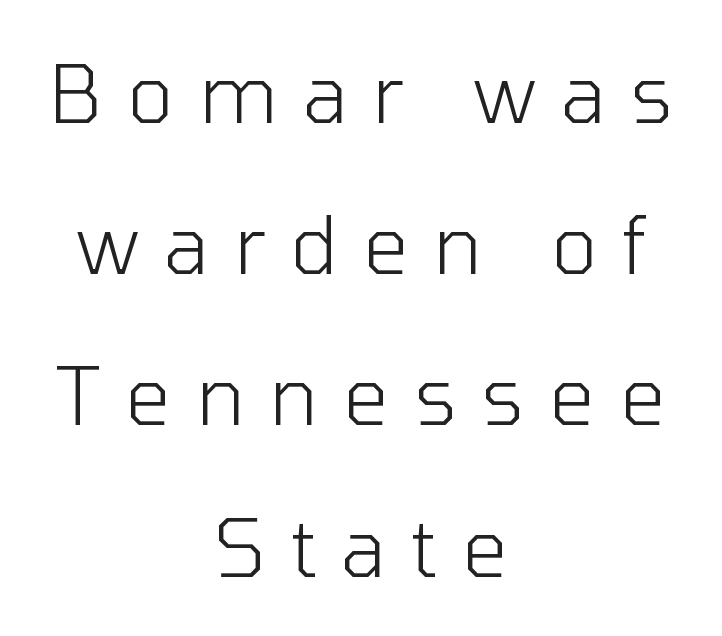
The image shows 80 px light sans-serif type, upright; set centered, line spacing 1.89x, unusually wide letter spacing (+0.31 em), not underlined; low stroke contrast and a medium x-height.
